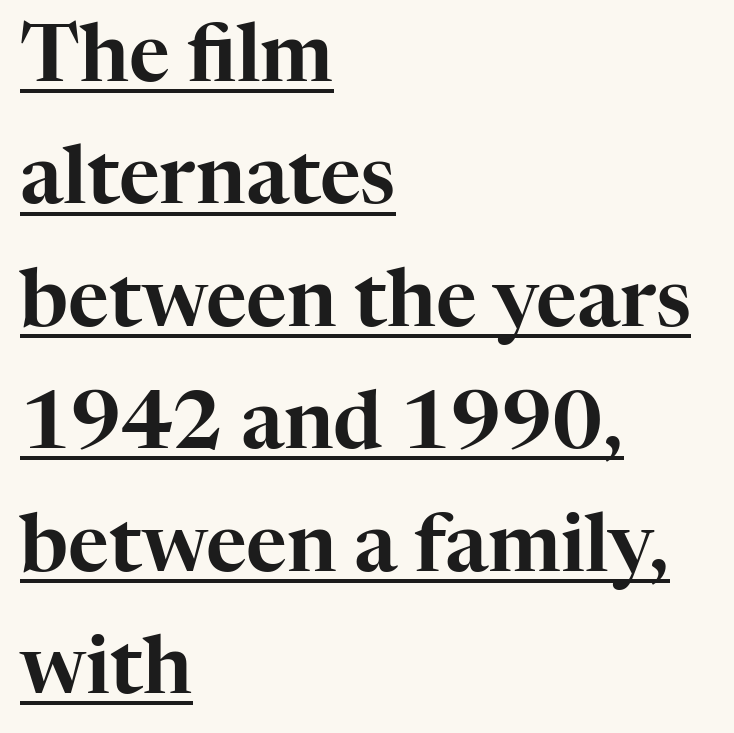
Q: Is the text italic (slanted)? A: No, it is upright.
Q: Is the typeface a serif or a sans-serif typeface? A: Serif.
Q: Is the text underlined? A: Yes.
Q: How is the paragraph aligned? A: Left-aligned.
Q: Is the spacing between letters normal or unusually wide? A: Normal.
Q: Is the spacing between lines tight, normal or loose? A: Normal.
Q: Width (condensed, normal, or wide)? A: Normal.
Q: Stroke contrast? A: High.
Q: x-height? A: Medium.
Q: Monospaced? A: No.
